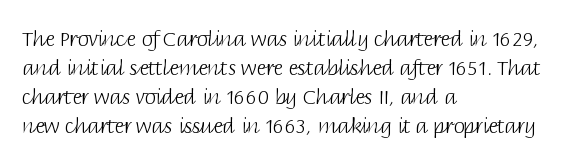
The image shows 20 px text type, upright; set left-aligned, normal line spacing (1.45x), normal letter spacing, not underlined.
